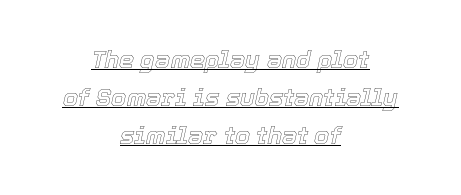
Q: Is the text italic (slanted)? A: Yes, it leans right by about 12 degrees.
Q: Is the text underlined? A: Yes.
Q: How is the paragraph aligned? A: Centered.
Q: Is the spacing between letters normal or unusually wide? A: Normal.
Q: Is the spacing between lines tight, normal or loose? A: Normal.
